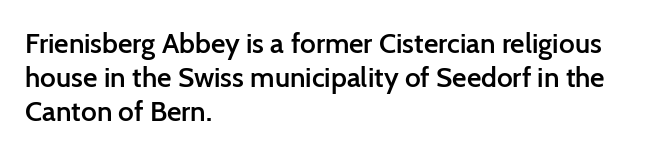
{"serif": "no", "italic": "no", "bold": "semi", "weight": "semibold", "width": "normal", "stroke_contrast": "low", "x_height": "medium", "monospaced": "no", "underline": "no", "align": "left", "line_spacing_ratio": 1.21, "letter_spacing": "normal", "letter_spacing_em": 0.0, "glyph_px": 28}
